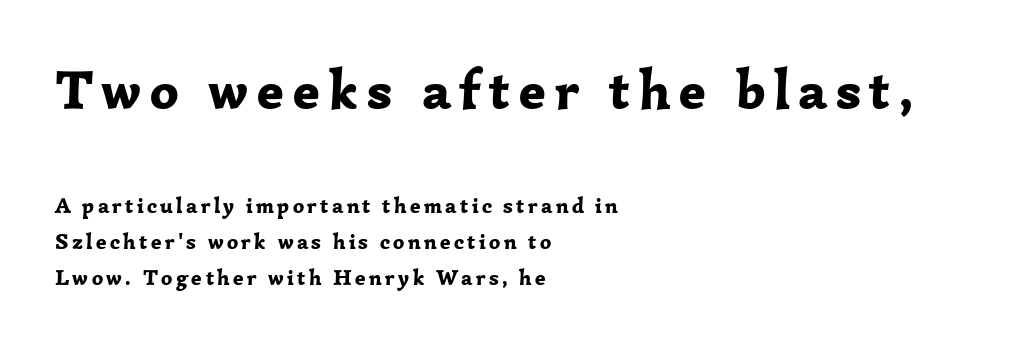
Just letters on the line, the space beneath them empty. The rendering uses a moderate line-height, typical for paragraphs. You can tell from the footed stems that serif type was used. The paragraph shown leans on its left margin. Do the characters align in a grid? No, the font is proportional.
